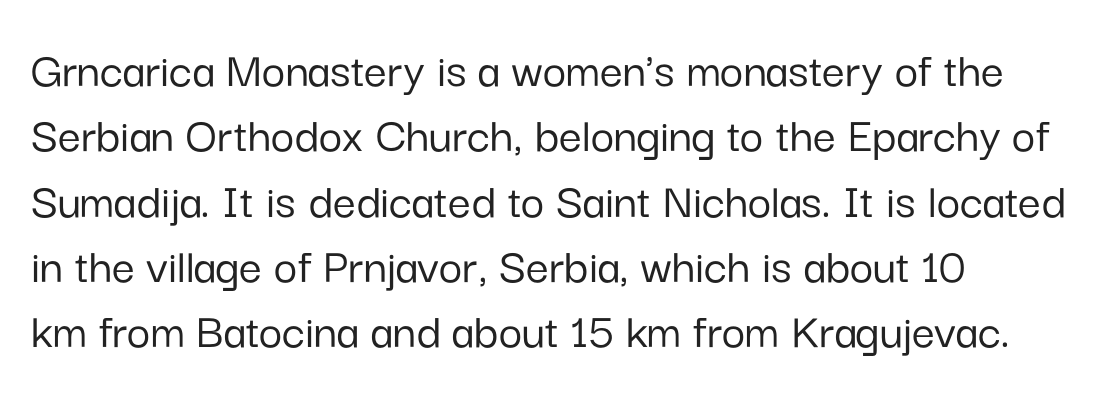
Q: Is the text italic (slanted)? A: No, it is upright.
Q: Is the typeface a serif or a sans-serif typeface? A: Sans-serif.
Q: Is the text underlined? A: No.
Q: Is the spacing between letters normal or unusually wide? A: Normal.
Q: Is the spacing between lines tight, normal or loose? A: Normal.
Q: Width (condensed, normal, or wide)? A: Normal.
Q: Stroke contrast? A: Low.
Q: x-height? A: Medium.
Q: Monospaced? A: No.
